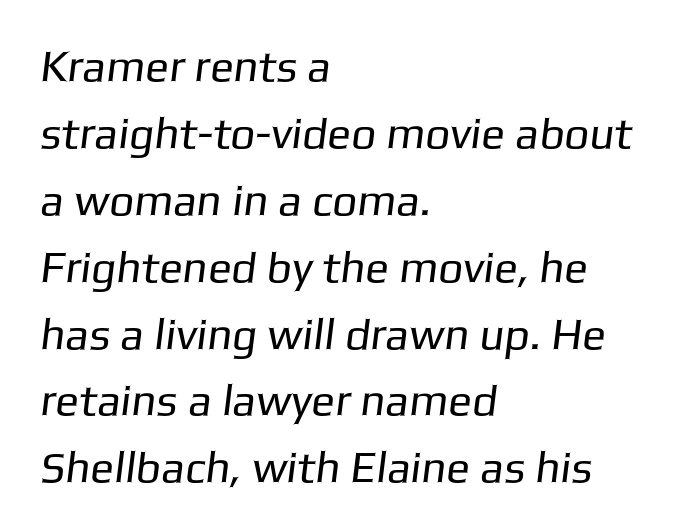
{"serif": "no", "bold": "no", "weight": "regular", "width": "normal", "stroke_contrast": "low", "x_height": "medium", "monospaced": "no", "underline": "no", "align": "left", "line_spacing": "normal", "line_spacing_ratio": 1.52, "letter_spacing": "normal", "letter_spacing_em": 0.0, "glyph_px": 44}
